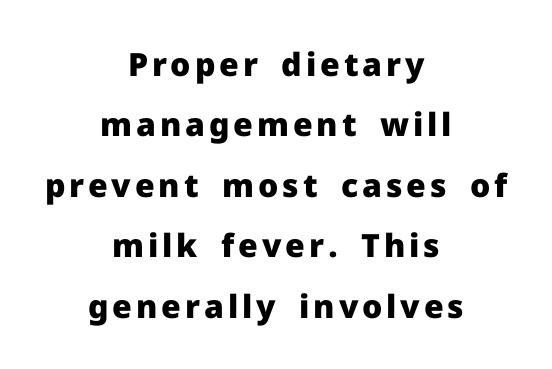
{"serif": "no", "italic": "no", "bold": "yes", "weight": "heavy", "width": "normal", "stroke_contrast": "low", "x_height": "medium", "monospaced": "no", "underline": "no", "align": "center", "line_spacing_ratio": 1.89, "glyph_px": 32}
